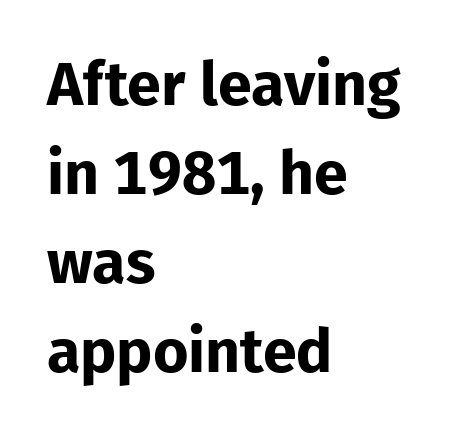
The typesetter chose a ragged-right arrangement here. Quick note: interline space is typical. Proportional: the letters do not fall into vertical columns. Underlining? Definitely not there.
